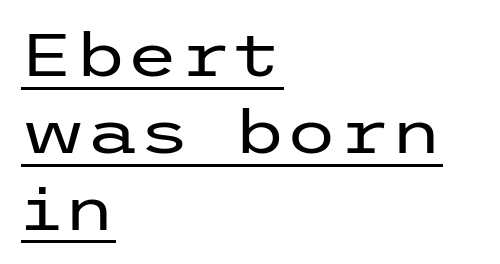
Nope, no serifs anywhere on these letters. Weight: in the light-to-regular range. Does a line run under the words? Yes, clearly. No extra tracking has been applied to these lines. A normal amount of white space separates one row of letters from the next. This sample uses an upright cut, with every glyph sitting square on the baseline.
